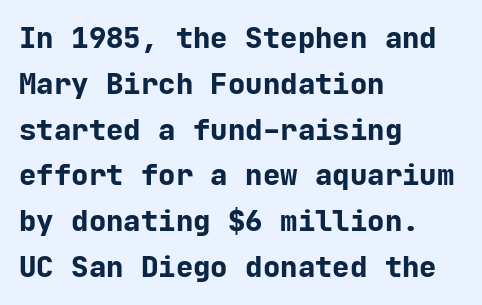
{"serif": "no", "italic": "no", "bold": "yes", "weight": "bold", "width": "normal", "stroke_contrast": "low", "x_height": "medium", "monospaced": "yes", "underline": "no", "align": "left", "line_spacing": "normal", "line_spacing_ratio": 1.58, "letter_spacing": "normal", "letter_spacing_em": 0.0, "glyph_px": 29}
